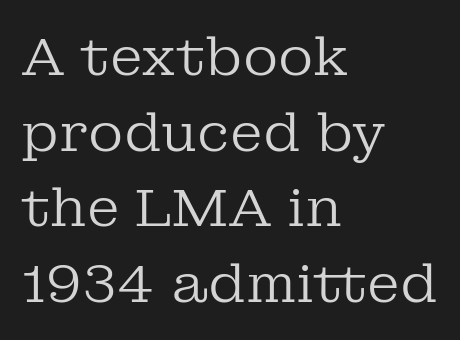
{"serif": "yes", "italic": "no", "bold": "no", "weight": "regular", "width": "normal", "stroke_contrast": "low", "x_height": "medium", "monospaced": "no", "underline": "no", "align": "left", "line_spacing": "normal", "line_spacing_ratio": 1.4, "letter_spacing": "normal", "letter_spacing_em": 0.0, "glyph_px": 54}
